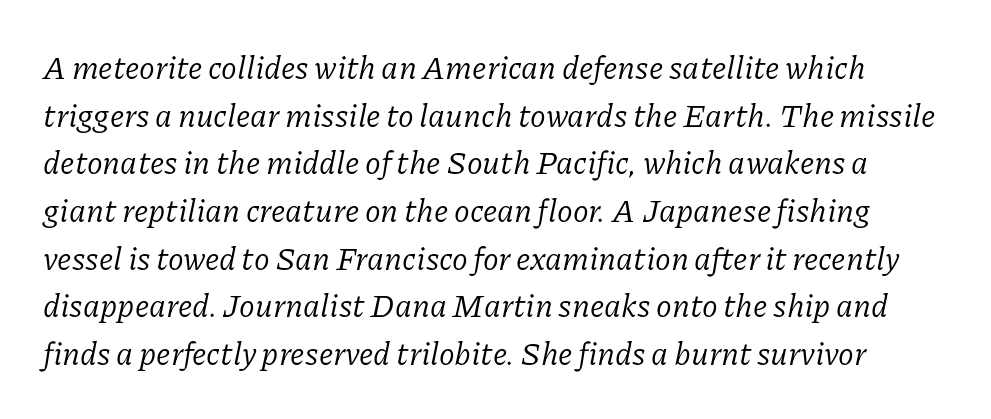
Q: Is the text bold? A: No.
Q: Is the text italic (slanted)? A: Yes, it leans right by about 11 degrees.
Q: Is the typeface a serif or a sans-serif typeface? A: Serif.
Q: Is the text underlined? A: No.
Q: Is the spacing between letters normal or unusually wide? A: Normal.
Q: Is the spacing between lines tight, normal or loose? A: Normal.
Q: Width (condensed, normal, or wide)? A: Normal.
Q: Stroke contrast? A: Low.
Q: x-height? A: Medium.
Q: Monospaced? A: No.
